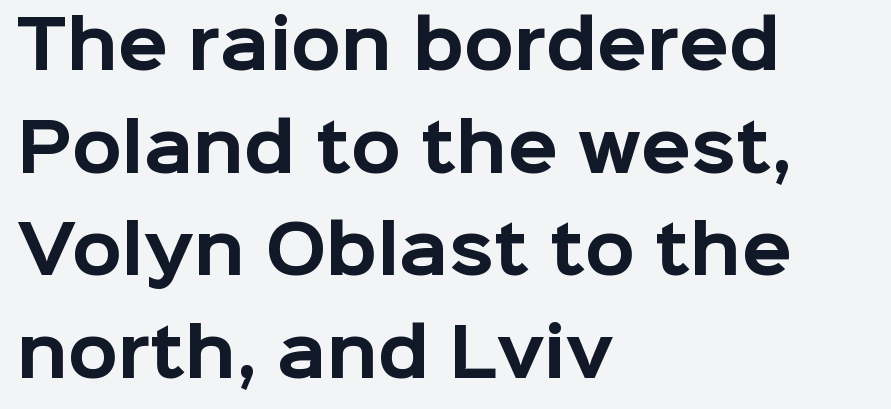
Q: Is the text bold? A: Yes.
Q: Is the text italic (slanted)? A: No, it is upright.
Q: Is the typeface a serif or a sans-serif typeface? A: Sans-serif.
Q: Is the text underlined? A: No.
Q: How is the paragraph aligned? A: Left-aligned.
Q: Is the spacing between letters normal or unusually wide? A: Normal.
Q: Is the spacing between lines tight, normal or loose? A: Normal.
Q: Width (condensed, normal, or wide)? A: Normal.
Q: Stroke contrast? A: Low.
Q: x-height? A: Medium.
Q: Monospaced? A: No.
